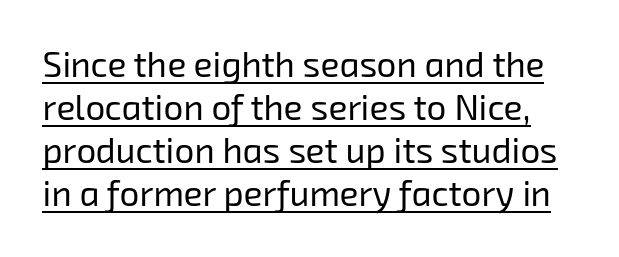
{"serif": "no", "bold": "no", "weight": "regular", "width": "normal", "stroke_contrast": "low", "x_height": "medium", "monospaced": "no", "underline": "yes", "line_spacing_ratio": 1.23, "letter_spacing": "normal", "letter_spacing_em": 0.0, "glyph_px": 35}
